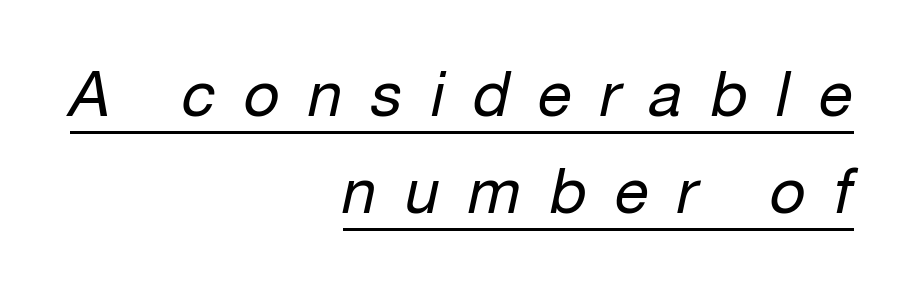
{"italic": "yes", "lean": "right", "slant_degrees": 12, "bold": "no", "weight": "regular", "width": "normal", "stroke_contrast": "low", "x_height": "medium", "monospaced": "no", "underline": "yes", "align": "right", "line_spacing": "normal", "line_spacing_ratio": 1.57, "letter_spacing": "wide", "letter_spacing_em": 0.46, "glyph_px": 62}
